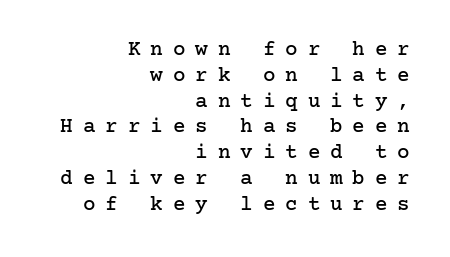
Q: Is the text italic (slanted)? A: No, it is upright.
Q: Is the text underlined? A: No.
Q: How is the paragraph aligned? A: Right-aligned.
Q: Is the spacing between letters normal or unusually wide? A: Unusually wide.
